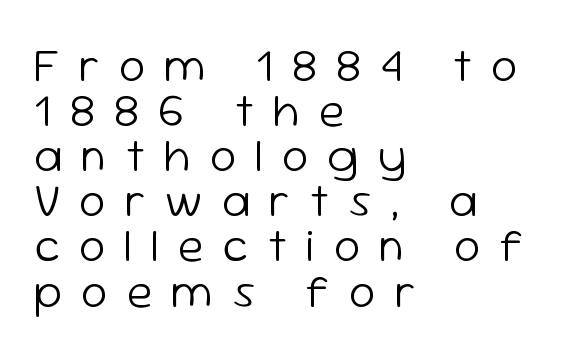
Typeset ragged right — the left edge is the straight one. Descenders hang freely into open space. A roman cut, with each character standing at attention. The characters are drawn with everyday or finer stroke widths. Character widths vary here, with narrow letters taking less room than wide ones.
